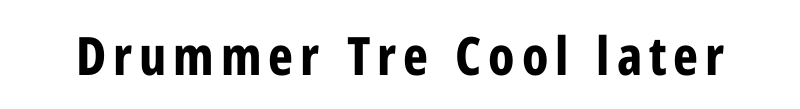
Q: Is the text bold? A: Yes.
Q: Is the text italic (slanted)? A: No, it is upright.
Q: Is the typeface a serif or a sans-serif typeface? A: Sans-serif.
Q: Is the text underlined? A: No.
Q: Width (condensed, normal, or wide)? A: Condensed.
Q: Stroke contrast? A: Low.
Q: x-height? A: Medium.
Q: Monospaced? A: No.
